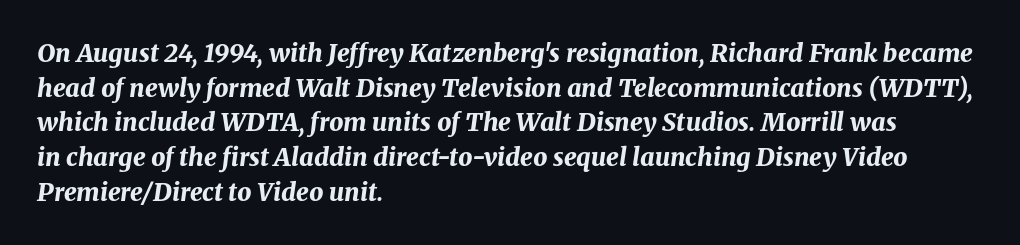
{"italic": "yes", "lean": "right", "slant_degrees": 8, "bold": "yes", "underline": "no", "align": "left", "line_spacing": "normal", "line_spacing_ratio": 1.39, "letter_spacing": "normal", "letter_spacing_em": 0.0, "glyph_px": 25}
